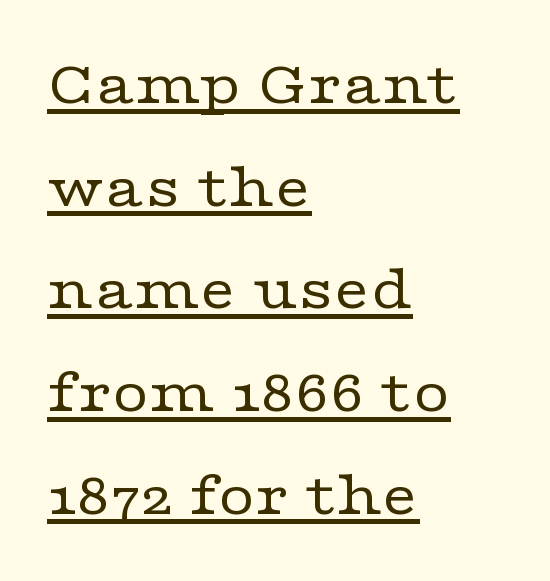
Q: Is the text bold? A: No.
Q: Is the text italic (slanted)? A: No, it is upright.
Q: Is the typeface a serif or a sans-serif typeface? A: Serif.
Q: Is the text underlined? A: Yes.
Q: How is the paragraph aligned? A: Left-aligned.
Q: Is the spacing between letters normal or unusually wide? A: Normal.
Q: Is the spacing between lines tight, normal or loose? A: Normal.
Q: Width (condensed, normal, or wide)? A: Wide.
Q: Stroke contrast? A: Low.
Q: x-height? A: Medium.
Q: Monospaced? A: No.
